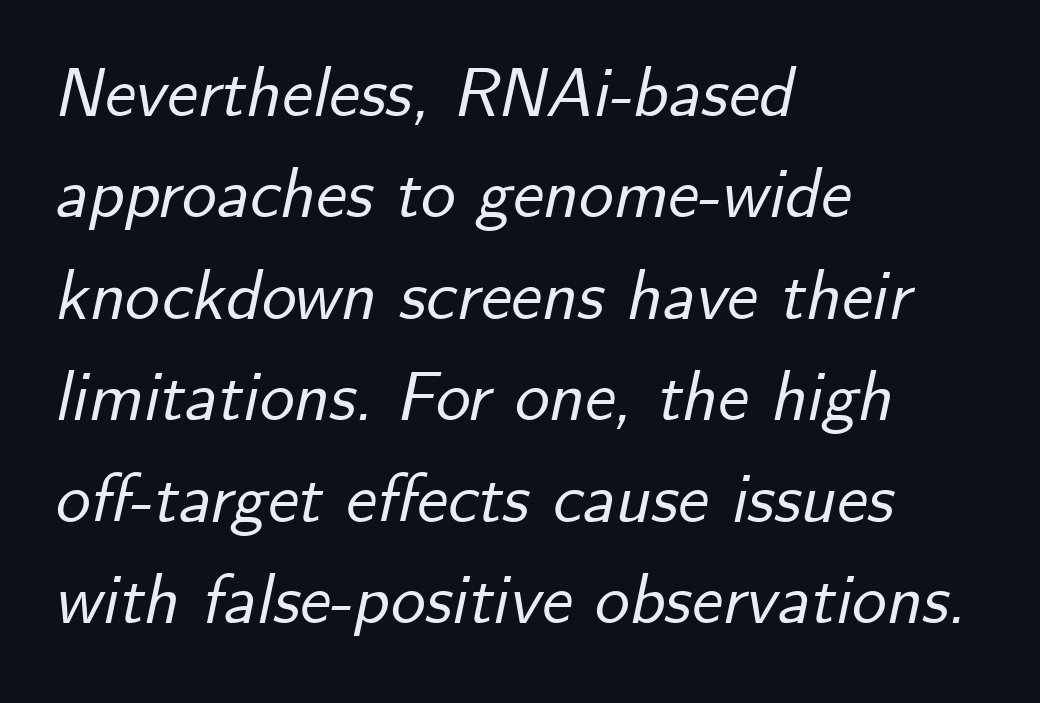
In CSS terms this would be text-align: left. The rows are spaced the way most documents space them. These lines are rendered in a variable-pitch font. The words here are not underlined.
